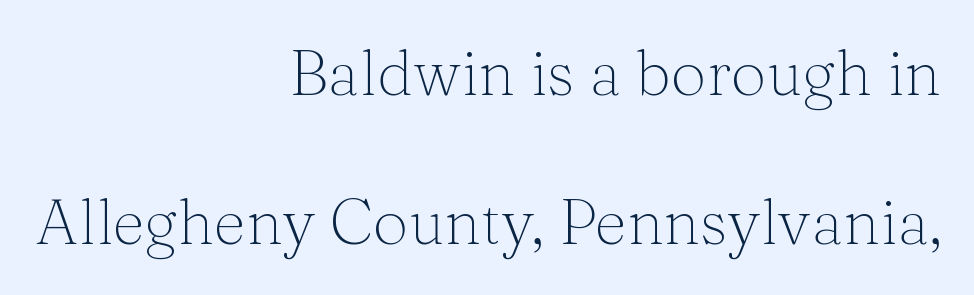
The face looks like a standard text weight, possibly lighter. Words float on clear page, feet unadorned. Widely set lines give the paragraph a tall, airy silhouette. The rendering shows small feet on the letterforms — a serif design. This rendering leaves character spacing at its baseline value.
